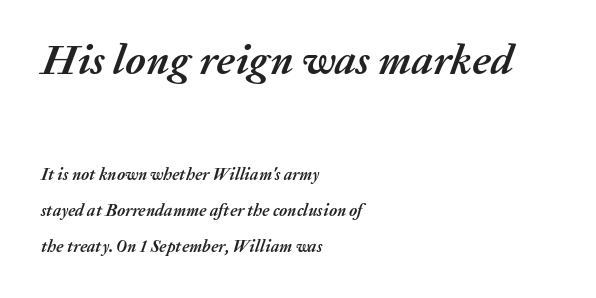
Scale decreases going downward across the two blocks. Every row of glyphs begins at an identical x-position on the left. Standard letterfit; no display-style spreading of the glyphs. This sample uses an oblique cut, with every glyph tilted off the vertical. Do the characters align in a grid? No, the font is proportional. A clean baseline with only descenders dipping below it.
